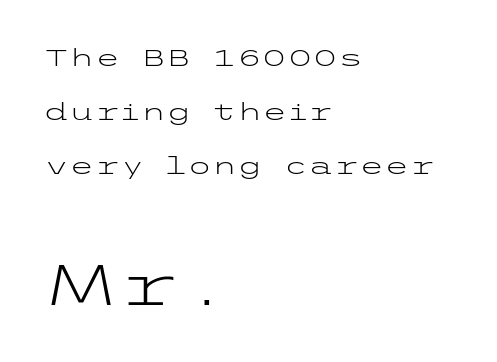
Q: Is the text bold? A: No.
Q: Is the text italic (slanted)? A: No, it is upright.
Q: Is the typeface a serif or a sans-serif typeface? A: Sans-serif.
Q: Is the text underlined? A: No.
Q: How is the paragraph aligned? A: Left-aligned.
Q: Is the spacing between letters normal or unusually wide? A: Normal.
Q: Is the spacing between lines tight, normal or loose? A: Loose.
Q: Which block of text is set in a larger size, the first (top) or the second (bottom)? A: The second (bottom) one.
Q: Width (condensed, normal, or wide)? A: Wide.
Q: Stroke contrast? A: Low.
Q: x-height? A: Medium.
